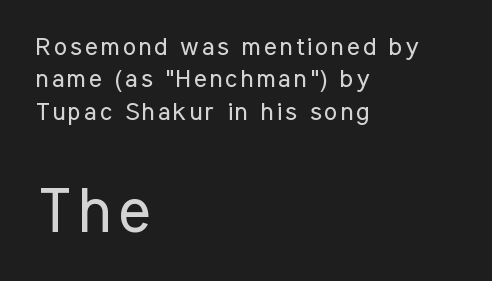
{"serif": "no", "italic": "no", "bold": "no", "weight": "regular", "width": "condensed", "stroke_contrast": "low", "x_height": "medium", "monospaced": "no", "underline": "no", "align": "left", "line_spacing": "normal", "line_spacing_ratio": 1.3, "larger_block": "second", "size_ratio": 2.48, "glyph_px": 62}
